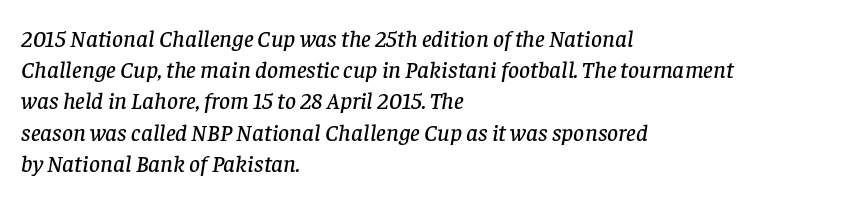
{"italic": "yes", "lean": "right", "slant_degrees": 8, "underline": "no", "align": "left", "line_spacing": "normal", "line_spacing_ratio": 1.3, "letter_spacing": "normal", "letter_spacing_em": 0.0, "glyph_px": 24}
